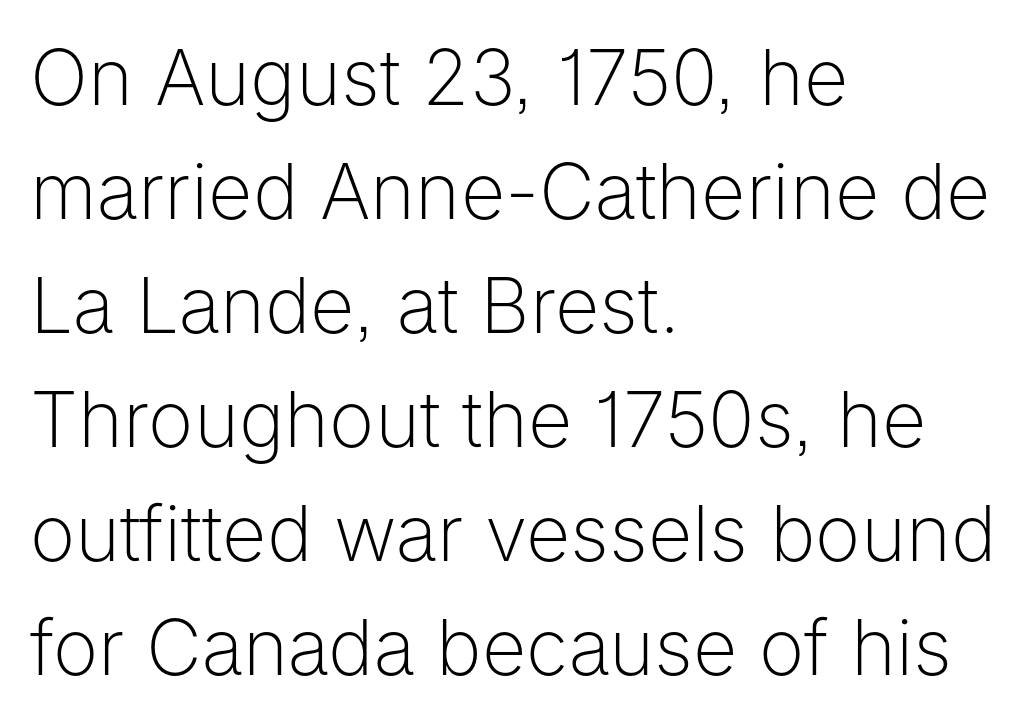
Q: Is the text bold? A: No.
Q: Is the text italic (slanted)? A: No, it is upright.
Q: Is the typeface a serif or a sans-serif typeface? A: Sans-serif.
Q: Is the text underlined? A: No.
Q: How is the paragraph aligned? A: Left-aligned.
Q: Is the spacing between letters normal or unusually wide? A: Normal.
Q: Is the spacing between lines tight, normal or loose? A: Normal.
Q: Width (condensed, normal, or wide)? A: Normal.
Q: Stroke contrast? A: Low.
Q: x-height? A: Medium.
Q: Monospaced? A: No.
